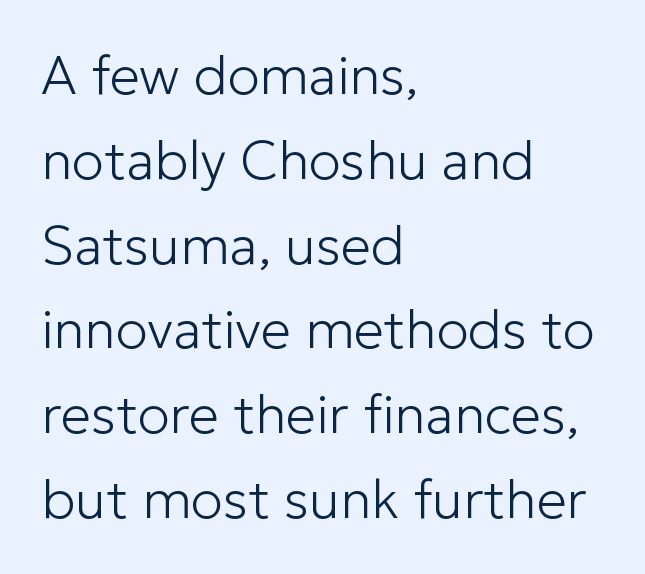
Underlining? Definitely not there. No chunkiness to these letters — they're not bold. This block has exactly the height ordinary leading produces. The rendering anchors every line to the left-hand side. Is this a fixed-width face? No — the glyphs have proportional, varying widths.
